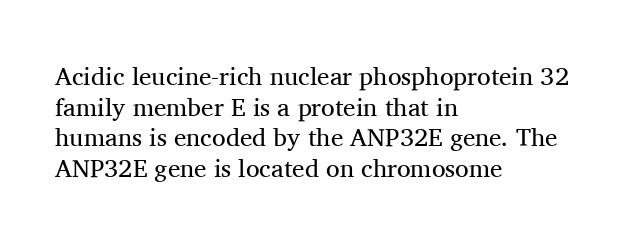
Q: Is the text bold? A: No.
Q: Is the text italic (slanted)? A: No, it is upright.
Q: Is the text underlined? A: No.
Q: How is the paragraph aligned? A: Left-aligned.
Q: Is the spacing between letters normal or unusually wide? A: Normal.
